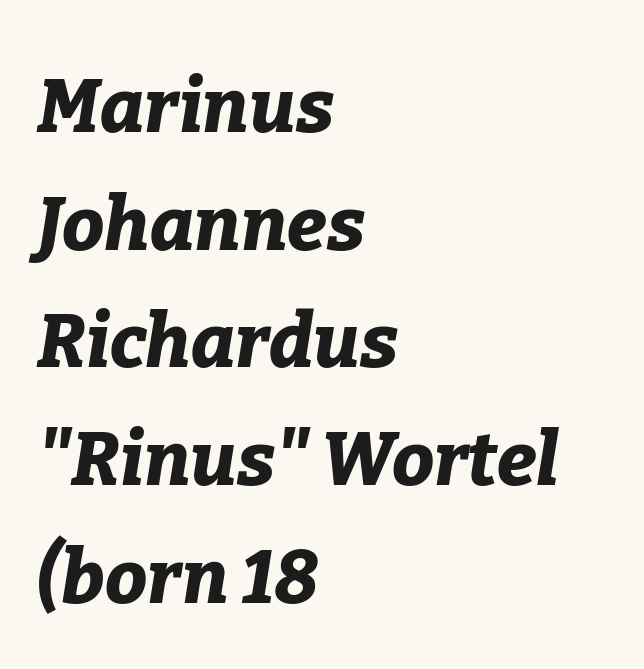
Q: Is the text bold? A: Yes.
Q: Is the text italic (slanted)? A: Yes, it leans right by about 9 degrees.
Q: Is the text underlined? A: No.
Q: How is the paragraph aligned? A: Left-aligned.
Q: Is the spacing between letters normal or unusually wide? A: Normal.
Q: Is the spacing between lines tight, normal or loose? A: Normal.
Q: Width (condensed, normal, or wide)? A: Normal.
Q: Stroke contrast? A: Low.
Q: x-height? A: Medium.
Q: Monospaced? A: No.
